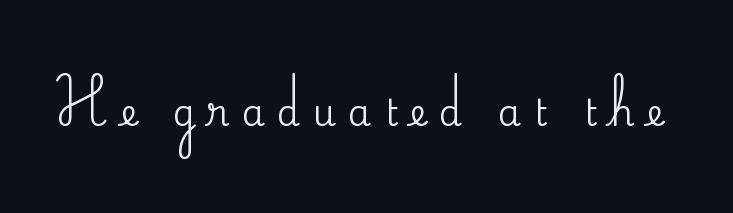
The image shows 37 px serif type, upright; set unusually wide letter spacing (+0.33 em), not underlined; medium stroke contrast and a small x-height.
